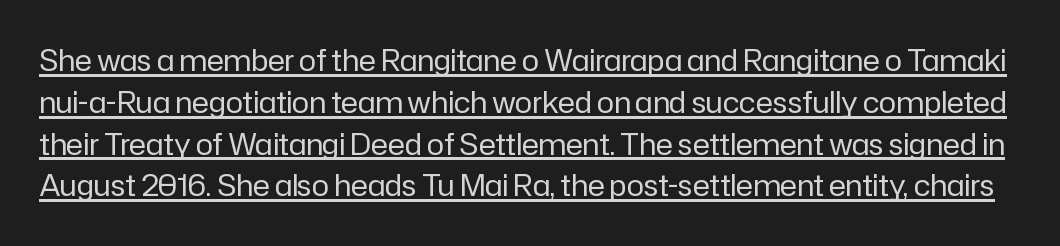
Q: Is the text bold? A: No.
Q: Is the text italic (slanted)? A: No, it is upright.
Q: Is the typeface a serif or a sans-serif typeface? A: Sans-serif.
Q: Is the text underlined? A: Yes.
Q: Is the spacing between letters normal or unusually wide? A: Normal.
Q: Is the spacing between lines tight, normal or loose? A: Normal.
Q: Width (condensed, normal, or wide)? A: Normal.
Q: Stroke contrast? A: Low.
Q: x-height? A: Medium.
Q: Monospaced? A: No.
